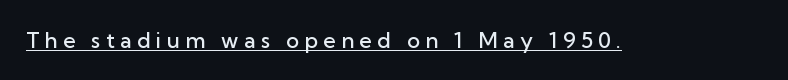
Characters follow at a spacing far wider than the type designer built in. The passage shown is semibold, sitting just below true bold. The glyphs are accompanied by a horizontal stroke just below them. The letters stand straight up with perfectly vertical stems.
